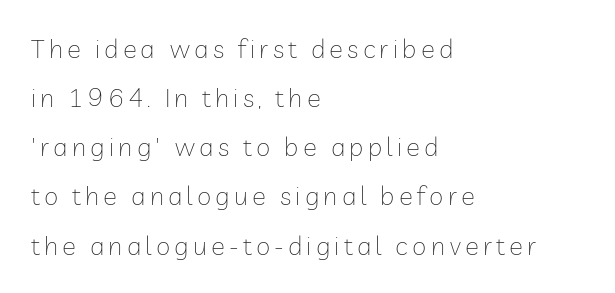
The image shows 26 px text type, upright; set left-aligned, line spacing 1.89x, not underlined.
